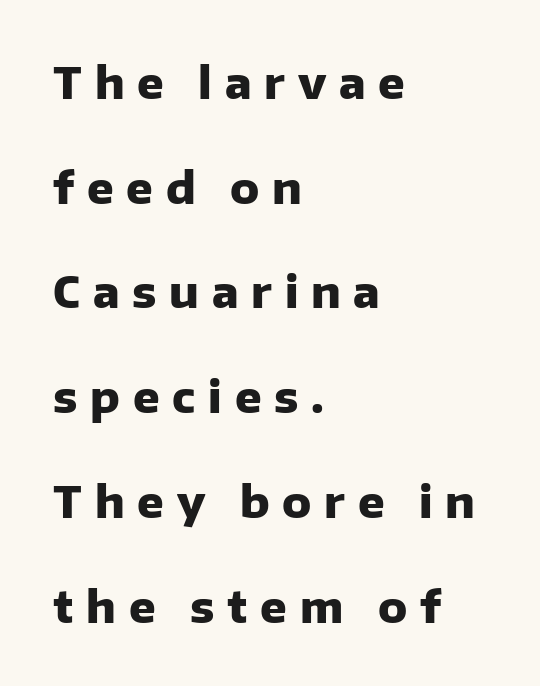
{"serif": "no", "italic": "no", "bold": "yes", "weight": "heavy", "width": "normal", "stroke_contrast": "low", "x_height": "medium", "monospaced": "no", "underline": "no", "align": "left", "line_spacing": "loose", "line_spacing_ratio": 2.38, "letter_spacing": "wide", "letter_spacing_em": 0.29, "glyph_px": 44}
